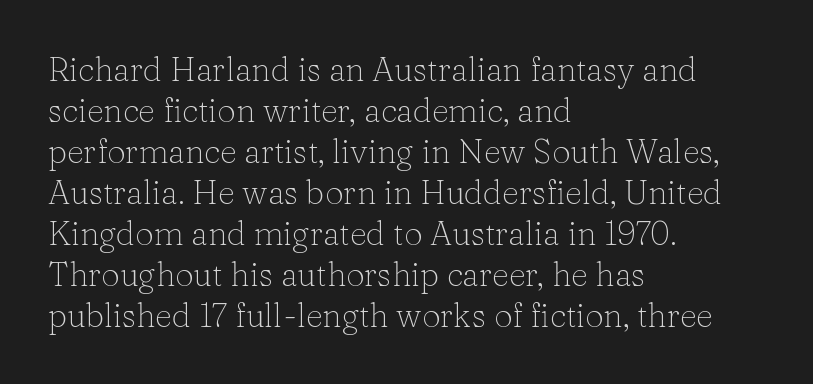
{"serif": "yes", "italic": "no", "bold": "no", "weight": "light", "width": "normal", "stroke_contrast": "low", "x_height": "medium", "monospaced": "no", "underline": "no", "align": "left", "line_spacing_ratio": 1.24, "letter_spacing": "normal", "letter_spacing_em": 0.0, "glyph_px": 33}
